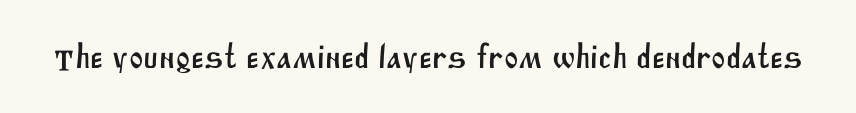
{"serif": "no", "width": "normal", "stroke_contrast": "medium", "x_height": "large", "monospaced": "no", "underline": "no", "letter_spacing": "normal", "letter_spacing_em": 0.0, "glyph_px": 34}
